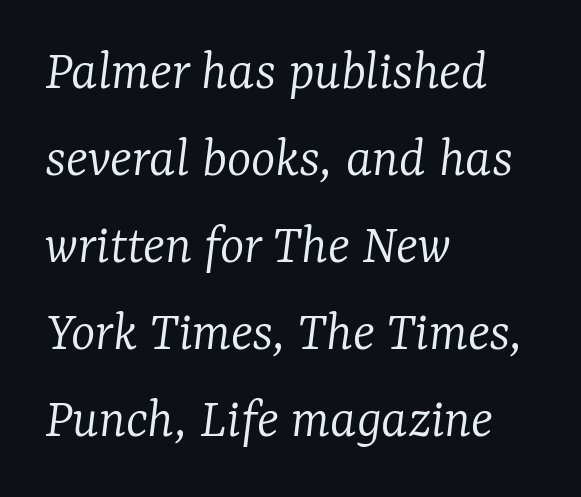
Q: Is the text bold? A: No.
Q: Is the text italic (slanted)? A: Yes, it leans right by about 7 degrees.
Q: Is the typeface a serif or a sans-serif typeface? A: Serif.
Q: Is the text underlined? A: No.
Q: How is the paragraph aligned? A: Left-aligned.
Q: Is the spacing between letters normal or unusually wide? A: Normal.
Q: Is the spacing between lines tight, normal or loose? A: Normal.
Q: Width (condensed, normal, or wide)? A: Normal.
Q: Stroke contrast? A: Low.
Q: x-height? A: Medium.
Q: Monospaced? A: No.
